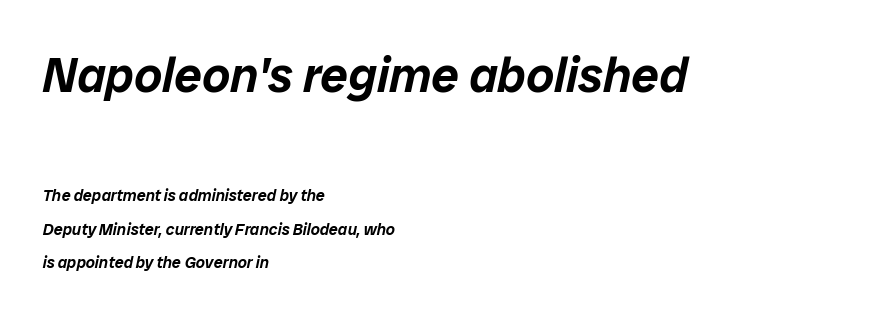
The rendering uses natural spacing where letterforms have individual widths. The rendering uses a large line-height, opening up the rows. Honestly, there is no underline to notice here at all. There is no visible air inserted between adjacent glyphs.
